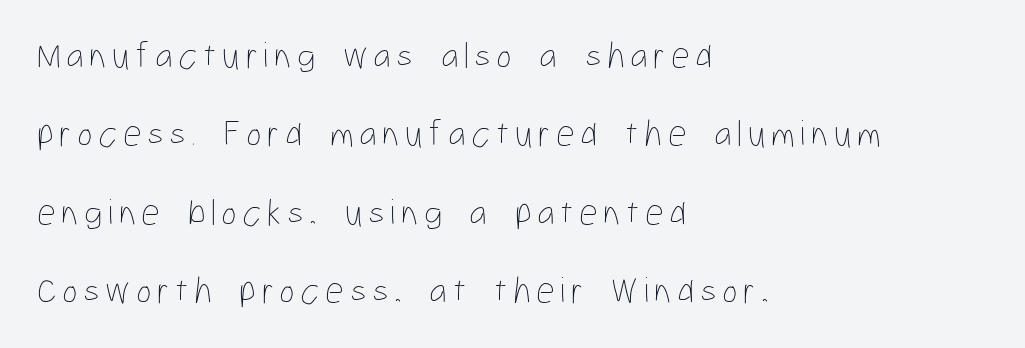
Q: Is the text bold? A: No.
Q: Is the text italic (slanted)? A: No, it is upright.
Q: Is the text underlined? A: No.
Q: How is the paragraph aligned? A: Left-aligned.
Q: Is the spacing between lines tight, normal or loose? A: Loose.
Q: Width (condensed, normal, or wide)? A: Condensed.
Q: Stroke contrast? A: Low.
Q: x-height? A: Medium.
Q: Monospaced? A: No.
